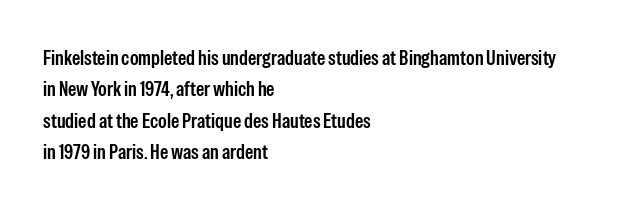
The image shows 21 px text type, upright; set left-aligned, normal line spacing (1.49x), normal letter spacing, not underlined.
